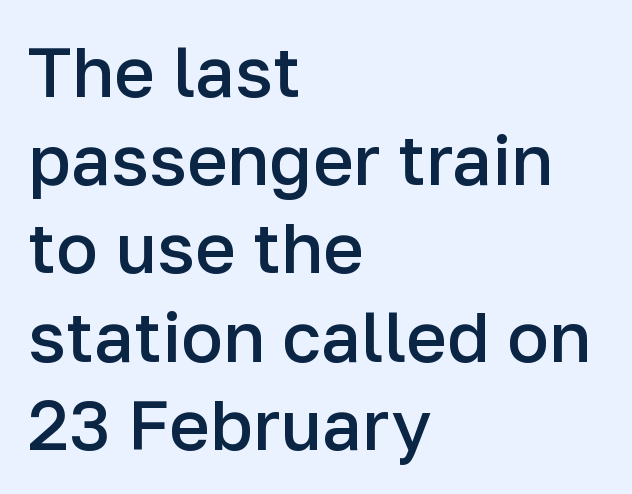
Nope, not italic — everything's standing straight. You could not count columns in this text — the font is proportionally spaced. This sample uses a sans-serif face. Rule under the text: the space is simply empty.
